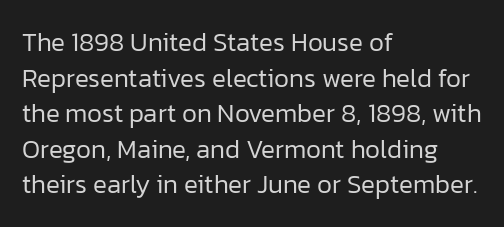
The image shows 26 px text type, upright; set left-aligned, normal line spacing (1.37x), normal letter spacing, not underlined.
